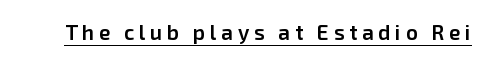
Underlined type. Typesetter's note: demi weight, one step under bold. Style check: upright. Is the letter spacing exaggerated? Yes — the characters are pushed far apart.
